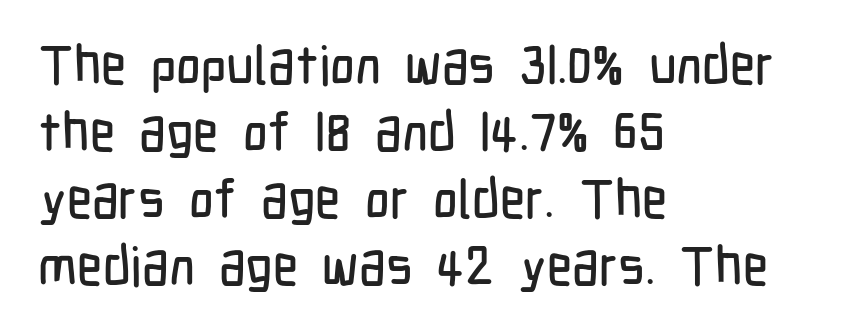
Q: Is the text italic (slanted)? A: No, it is upright.
Q: Is the typeface a serif or a sans-serif typeface? A: Sans-serif.
Q: Is the text underlined? A: No.
Q: How is the paragraph aligned? A: Left-aligned.
Q: Is the spacing between letters normal or unusually wide? A: Normal.
Q: Width (condensed, normal, or wide)? A: Condensed.
Q: Stroke contrast? A: Low.
Q: x-height? A: Medium.
Q: Monospaced? A: No.
